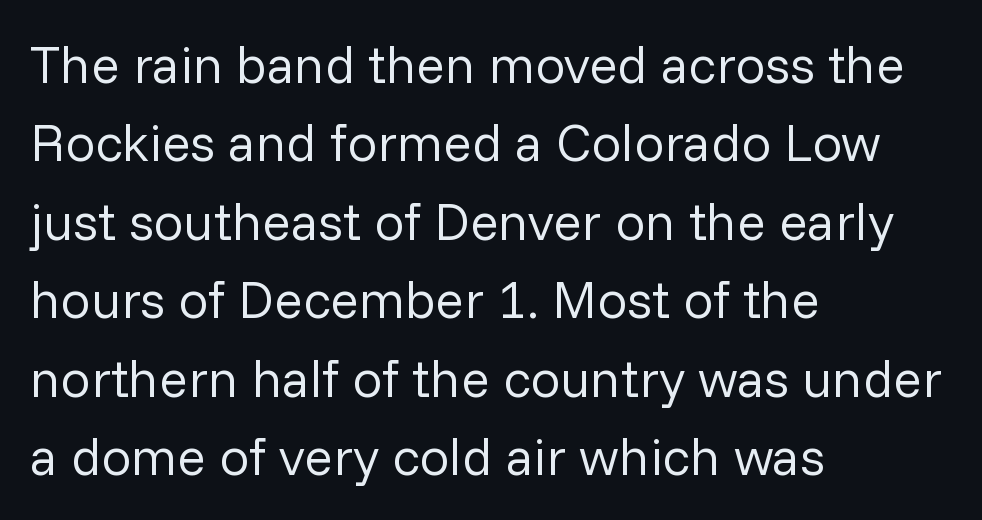
{"serif": "no", "italic": "no", "bold": "no", "weight": "regular", "width": "normal", "stroke_contrast": "low", "x_height": "medium", "monospaced": "no", "underline": "no", "align": "left", "line_spacing": "normal", "line_spacing_ratio": 1.48, "letter_spacing": "normal", "letter_spacing_em": 0.0, "glyph_px": 53}
